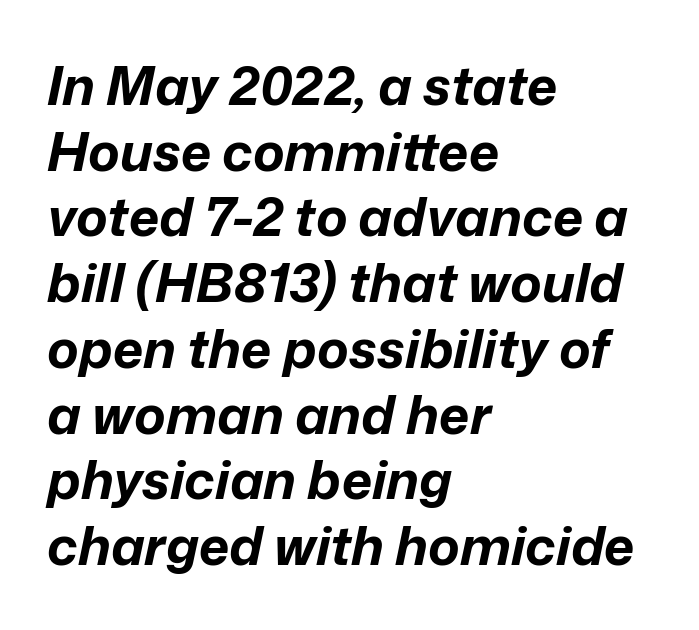
Q: Is the text bold? A: Yes.
Q: Is the text italic (slanted)? A: Yes, it leans right by about 12 degrees.
Q: Is the text underlined? A: No.
Q: How is the paragraph aligned? A: Left-aligned.
Q: Is the spacing between letters normal or unusually wide? A: Normal.
Q: Width (condensed, normal, or wide)? A: Normal.
Q: Stroke contrast? A: Low.
Q: x-height? A: Medium.
Q: Monospaced? A: No.
